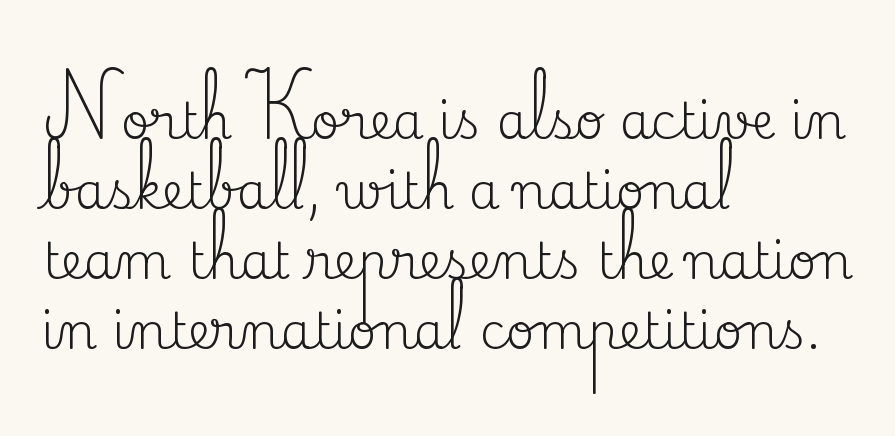
{"serif": "yes", "italic": "no", "bold": "no", "weight": "regular", "width": "normal", "stroke_contrast": "medium", "x_height": "small", "monospaced": "no", "underline": "no", "align": "left", "line_spacing": "normal", "line_spacing_ratio": 1.4, "letter_spacing": "normal", "letter_spacing_em": 0.0, "glyph_px": 50}
